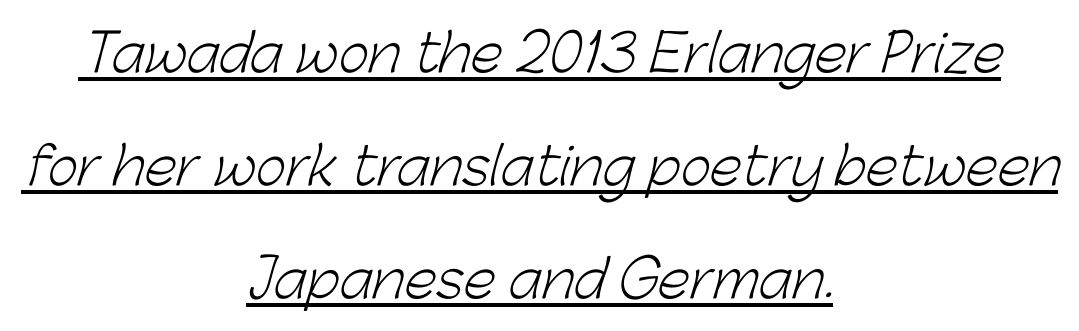
The image shows 52 px light sans-serif type; set centered, loose line spacing (2.17x), normal letter spacing, underlined; low stroke contrast and a medium x-height.
